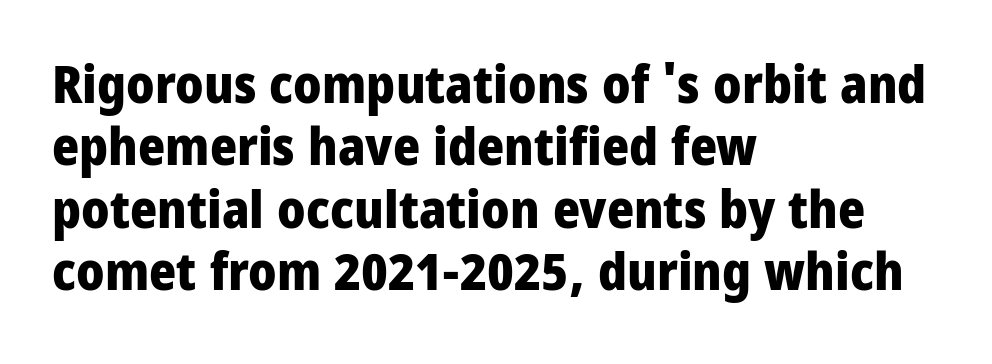
The image shows 52 px heavy, condensed sans-serif type, upright; set left-aligned, line spacing 1.2x, normal letter spacing, not underlined; low stroke contrast and a large x-height.
